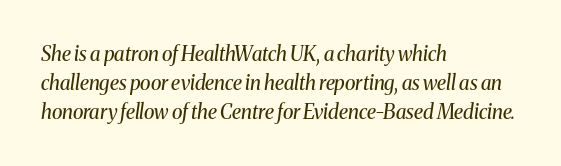
{"italic": "yes", "lean": "right", "slant_degrees": 8, "bold": "no", "underline": "no", "align": "left", "line_spacing": "normal", "line_spacing_ratio": 1.45, "letter_spacing": "normal", "letter_spacing_em": 0.0, "glyph_px": 20}
